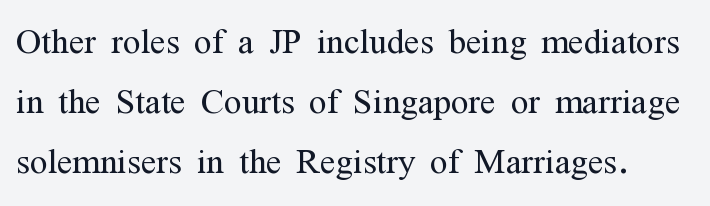
{"serif": "yes", "italic": "no", "bold": "no", "weight": "light", "width": "condensed", "stroke_contrast": "medium", "x_height": "medium", "monospaced": "no", "underline": "no", "line_spacing": "normal", "line_spacing_ratio": 1.3, "letter_spacing": "normal", "letter_spacing_em": 0.0, "glyph_px": 46}
